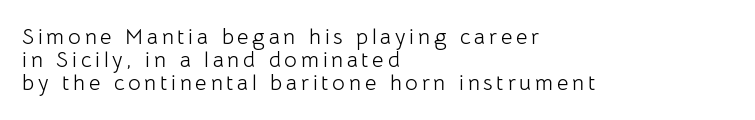
The image shows 22 px text type, upright; set left-aligned, tight line spacing (1.05x), not underlined.
